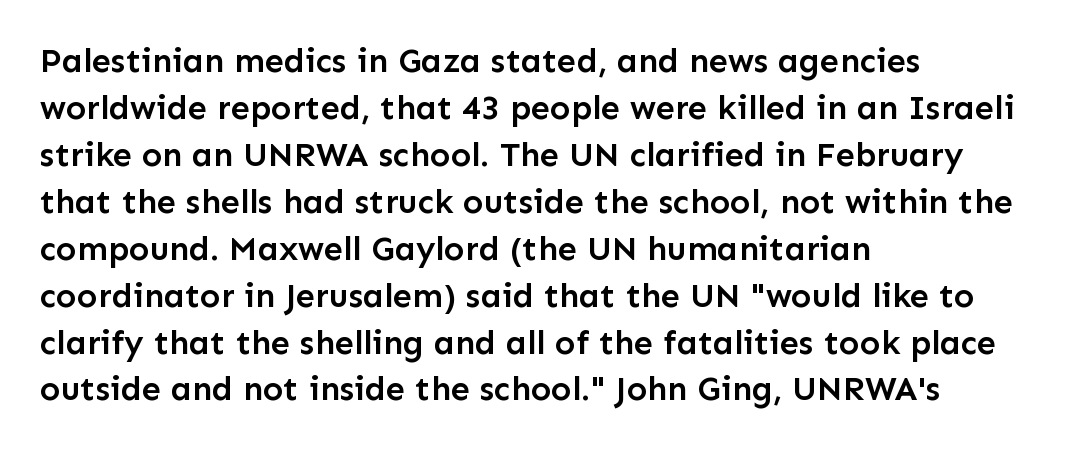
Q: Is the text bold? A: Semi-bold.
Q: Is the text italic (slanted)? A: No, it is upright.
Q: Is the typeface a serif or a sans-serif typeface? A: Sans-serif.
Q: Is the text underlined? A: No.
Q: How is the paragraph aligned? A: Left-aligned.
Q: Is the spacing between letters normal or unusually wide? A: Normal.
Q: Is the spacing between lines tight, normal or loose? A: Normal.
Q: Width (condensed, normal, or wide)? A: Normal.
Q: Stroke contrast? A: Low.
Q: x-height? A: Medium.
Q: Monospaced? A: No.
